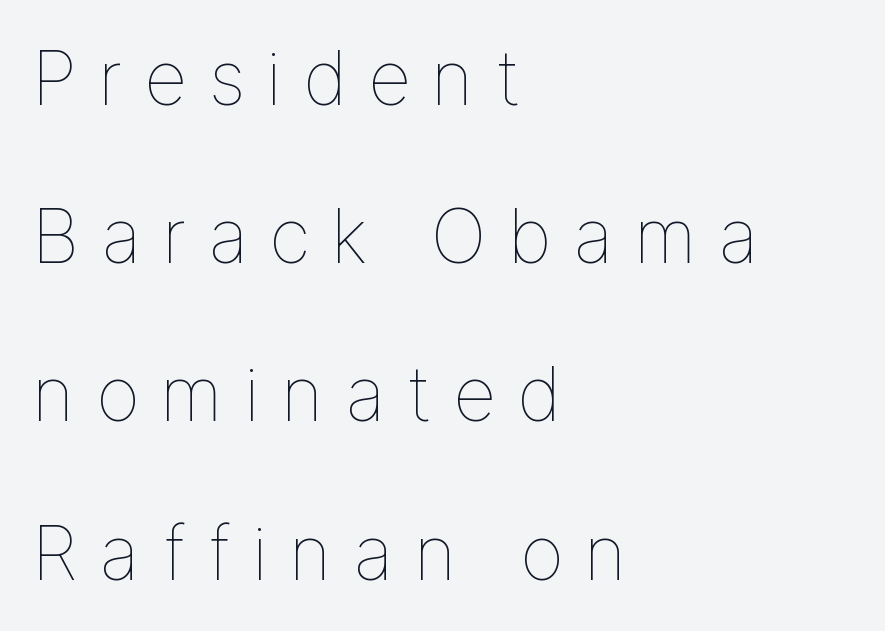
Q: Is the text bold? A: No.
Q: Is the text italic (slanted)? A: No, it is upright.
Q: Is the text underlined? A: No.
Q: How is the paragraph aligned? A: Left-aligned.
Q: Is the spacing between letters normal or unusually wide? A: Unusually wide.
Q: Is the spacing between lines tight, normal or loose? A: Loose.
Q: Width (condensed, normal, or wide)? A: Normal.
Q: Stroke contrast? A: Low.
Q: x-height? A: Medium.
Q: Monospaced? A: No.
